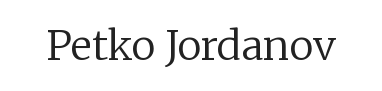
{"serif": "yes", "italic": "no", "bold": "no", "weight": "regular", "width": "normal", "stroke_contrast": "low", "x_height": "medium", "monospaced": "no", "underline": "no", "letter_spacing": "normal", "letter_spacing_em": 0.0, "glyph_px": 41}
